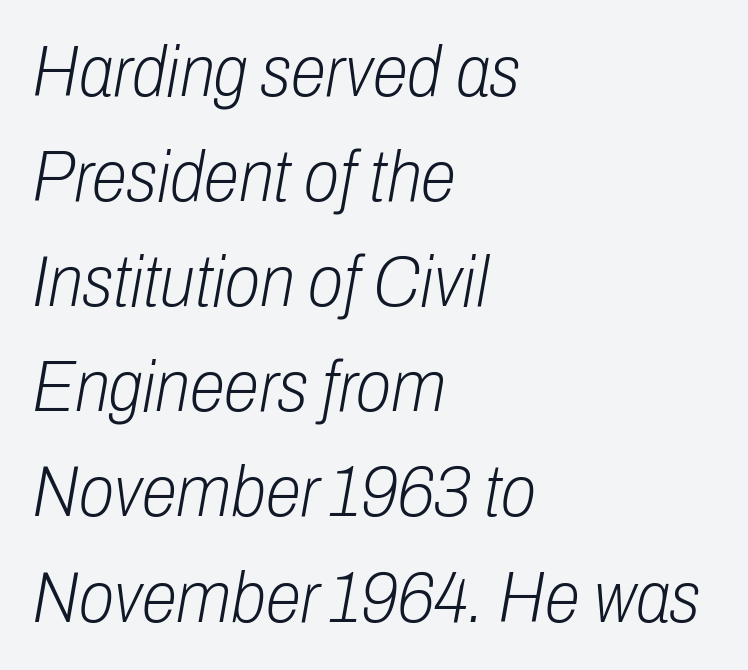
{"italic": "yes", "lean": "right", "slant_degrees": 10, "bold": "no", "weight": "light", "width": "condensed", "stroke_contrast": "low", "x_height": "medium", "monospaced": "no", "underline": "no", "align": "left", "line_spacing": "normal", "line_spacing_ratio": 1.46, "letter_spacing": "normal", "letter_spacing_em": 0.0, "glyph_px": 72}
